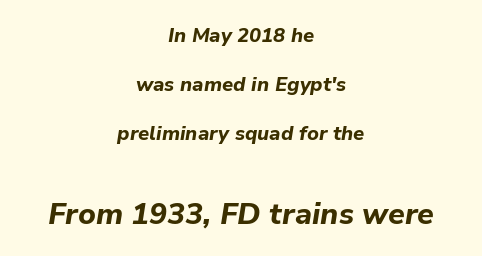
You could fit nearly another row in the gap between these rows. Character widths vary here, with narrow letters taking less room than wide ones. Weight: bold. The whole block is typeset with a tilt.
